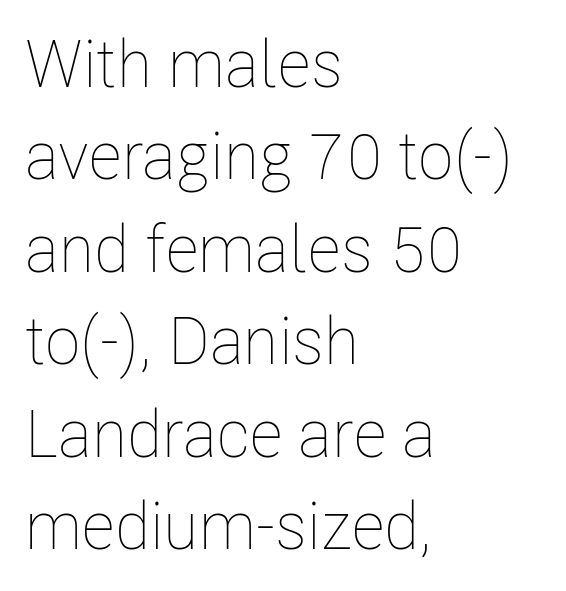
Q: Is the text bold? A: No.
Q: Is the text italic (slanted)? A: No, it is upright.
Q: Is the text underlined? A: No.
Q: How is the paragraph aligned? A: Left-aligned.
Q: Is the spacing between letters normal or unusually wide? A: Normal.
Q: Is the spacing between lines tight, normal or loose? A: Normal.
Q: Width (condensed, normal, or wide)? A: Condensed.
Q: Stroke contrast? A: Low.
Q: x-height? A: Medium.
Q: Monospaced? A: No.
